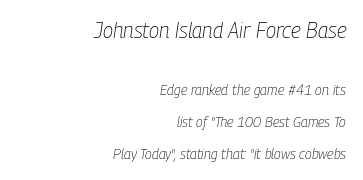
Q: Is the text bold? A: No.
Q: Is the text italic (slanted)? A: Yes, it leans right by about 9 degrees.
Q: Is the text underlined? A: No.
Q: How is the paragraph aligned? A: Right-aligned.
Q: Is the spacing between letters normal or unusually wide? A: Normal.
Q: Is the spacing between lines tight, normal or loose? A: Loose.
Q: Which block of text is set in a larger size, the first (top) or the second (bottom)? A: The first (top) one.
